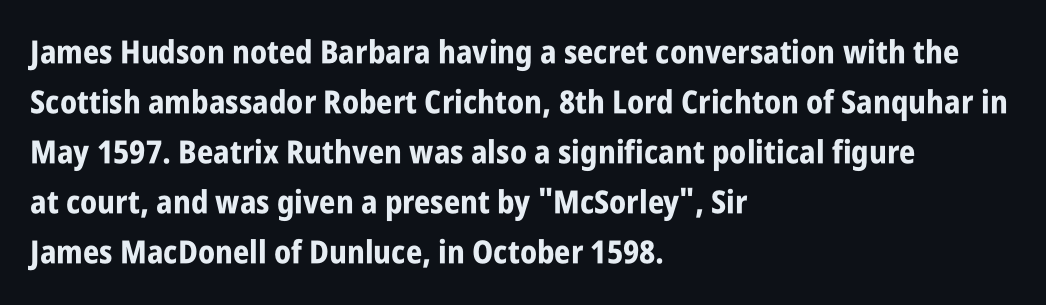
This sample keeps an unexceptional amount of space between lines. The letterforms sit shoulder to shoulder at normal distance. Grotesque or geometric, the face here clearly has no serifs. Weight check: bold — yes, fully.
